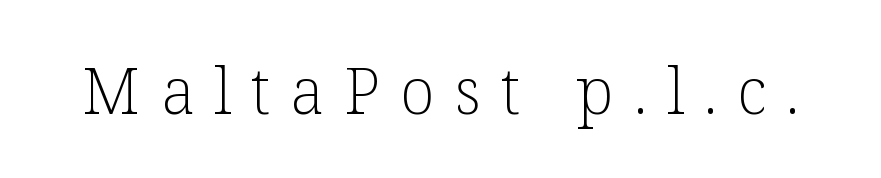
The weight would be labelled regular, book, light, or lighter still. These lines are rendered in a variable-pitch font. Here the glyphs are tracked loosely, breaking word shapes into spaced letters. The space directly below the letters is spotless.
